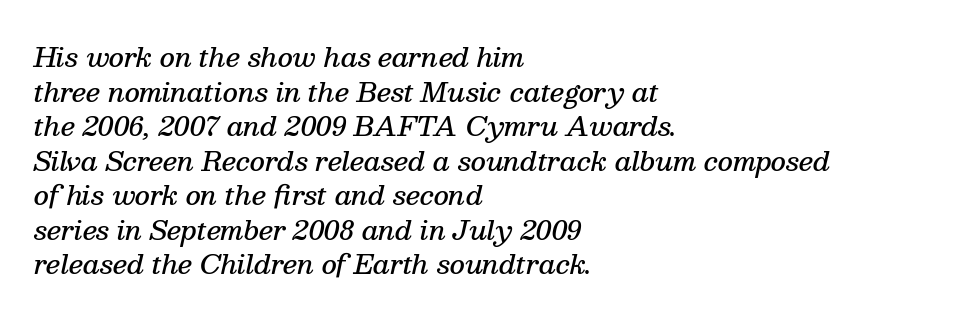
{"italic": "yes", "lean": "right", "slant_degrees": 13, "bold": "semi", "underline": "no", "align": "left", "line_spacing": "normal", "line_spacing_ratio": 1.33, "letter_spacing": "normal", "letter_spacing_em": 0.0, "glyph_px": 26}
